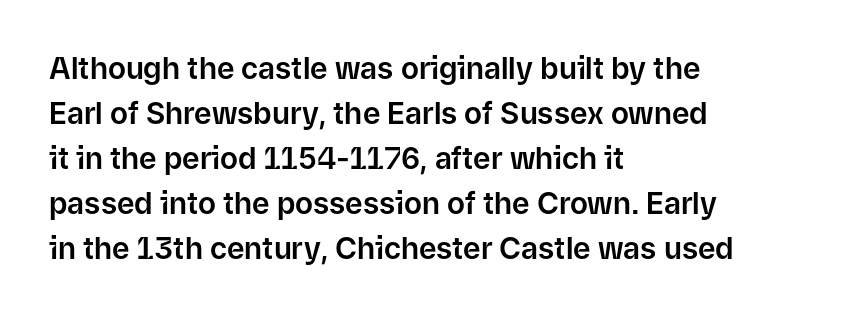
The image shows 30 px sans-serif type, upright; set left-aligned, normal line spacing (1.5x), normal letter spacing, not underlined; low stroke contrast and a medium x-height.
